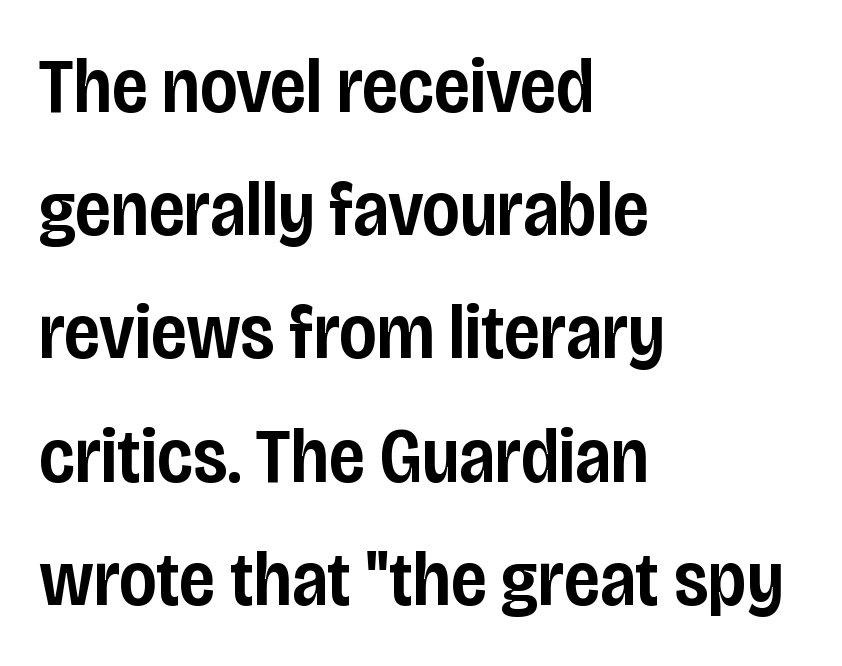
Q: Is the text bold? A: Semi-bold.
Q: Is the text italic (slanted)? A: No, it is upright.
Q: Is the typeface a serif or a sans-serif typeface? A: Sans-serif.
Q: Is the text underlined? A: No.
Q: How is the paragraph aligned? A: Left-aligned.
Q: Is the spacing between letters normal or unusually wide? A: Normal.
Q: Is the spacing between lines tight, normal or loose? A: Normal.
Q: Width (condensed, normal, or wide)? A: Condensed.
Q: Stroke contrast? A: Low.
Q: x-height? A: Large.
Q: Monospaced? A: No.
